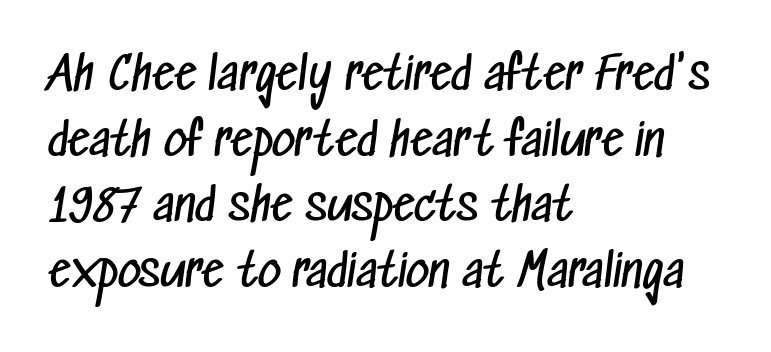
Q: Is the text bold? A: No.
Q: Is the typeface a serif or a sans-serif typeface? A: Sans-serif.
Q: Is the text underlined? A: No.
Q: How is the paragraph aligned? A: Left-aligned.
Q: Is the spacing between letters normal or unusually wide? A: Normal.
Q: Is the spacing between lines tight, normal or loose? A: Normal.
Q: Width (condensed, normal, or wide)? A: Condensed.
Q: Stroke contrast? A: Low.
Q: x-height? A: Medium.
Q: Monospaced? A: No.
